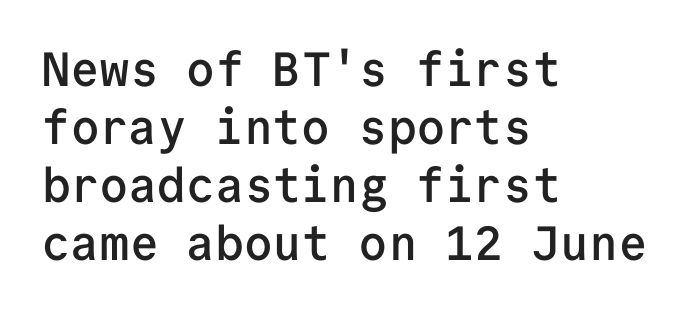
Q: Is the text bold? A: Semi-bold.
Q: Is the text italic (slanted)? A: No, it is upright.
Q: Is the typeface a serif or a sans-serif typeface? A: Sans-serif.
Q: Is the text underlined? A: No.
Q: How is the paragraph aligned? A: Left-aligned.
Q: Is the spacing between letters normal or unusually wide? A: Normal.
Q: Width (condensed, normal, or wide)? A: Normal.
Q: Stroke contrast? A: Low.
Q: x-height? A: Medium.
Q: Monospaced? A: Yes.
